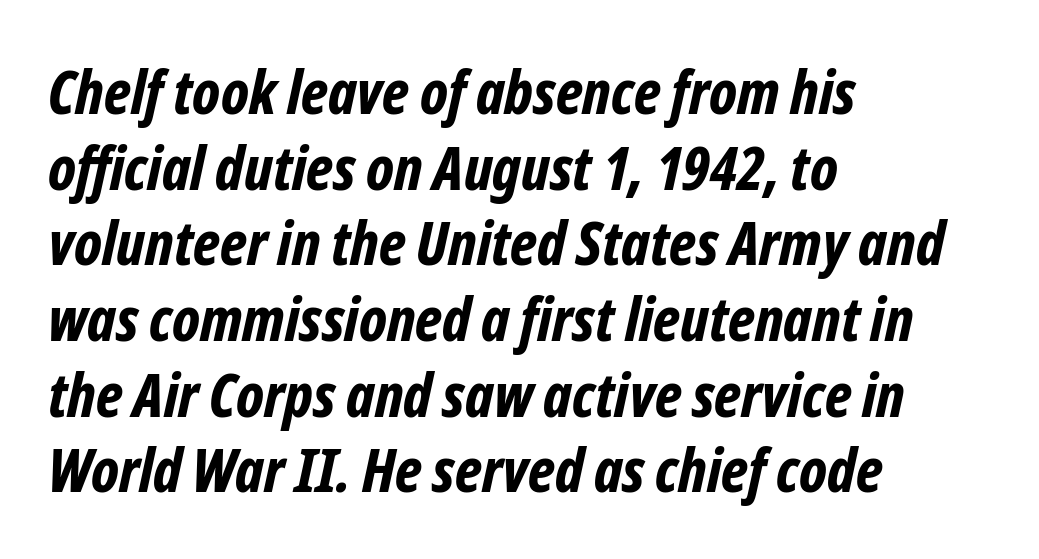
The image shows 61 px bold, condensed type, italic (leaning right); set left-aligned, line spacing 1.24x, normal letter spacing, not underlined; low stroke contrast and a medium x-height.
